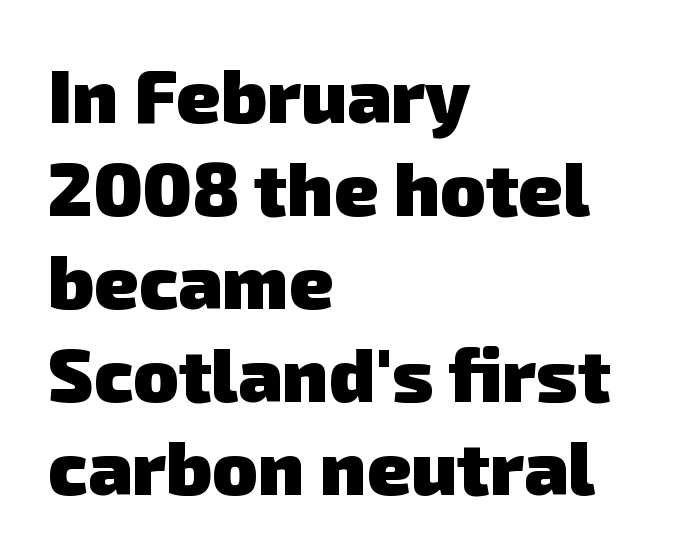
Is the block centered? No — it sits flush against the left margin. Bold? Absolutely — the strokes are thick and heavy. A bare baseline throughout the passage. Letterform terminals end flat and unadorned throughout the passage. No extra tracking has been applied to these lines. Proportional: the letters do not fall into vertical columns.
